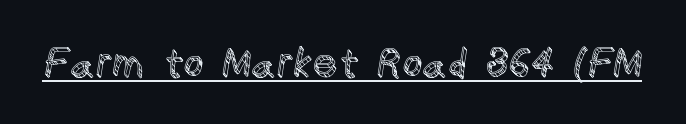
Honestly, the letter spacing is just normal — you wouldn't notice it. Looks like regular typesetting: each glyph gets only the width it needs. Is there an underline? Yes — a line sits under the letters.
